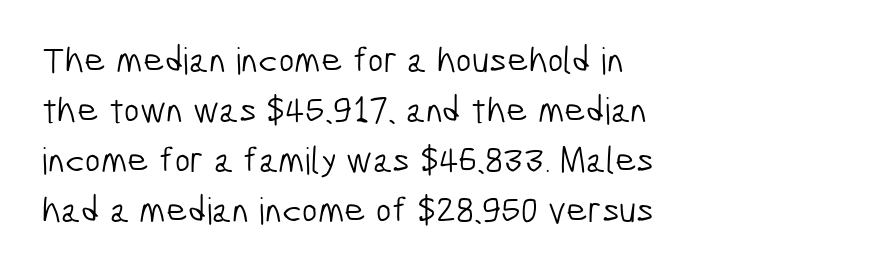
{"serif": "no", "bold": "no", "weight": "light", "width": "condensed", "stroke_contrast": "low", "x_height": "medium", "monospaced": "no", "underline": "no", "align": "left", "line_spacing": "normal", "line_spacing_ratio": 1.35, "letter_spacing": "normal", "letter_spacing_em": 0.0, "glyph_px": 37}
